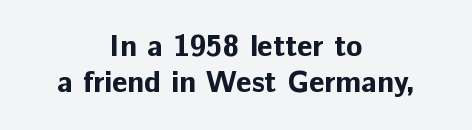
{"serif": "no", "italic": "no", "bold": "yes", "weight": "bold", "width": "normal", "stroke_contrast": "low", "x_height": "medium", "monospaced": "no", "underline": "no", "align": "center", "line_spacing_ratio": 1.19, "letter_spacing": "normal", "letter_spacing_em": 0.0, "glyph_px": 30}
